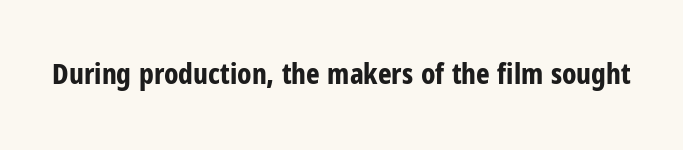
Q: Is the text bold? A: Yes.
Q: Is the text italic (slanted)? A: No, it is upright.
Q: Is the typeface a serif or a sans-serif typeface? A: Sans-serif.
Q: Is the text underlined? A: No.
Q: Is the spacing between letters normal or unusually wide? A: Normal.
Q: Width (condensed, normal, or wide)? A: Condensed.
Q: Stroke contrast? A: Low.
Q: x-height? A: Medium.
Q: Monospaced? A: No.
